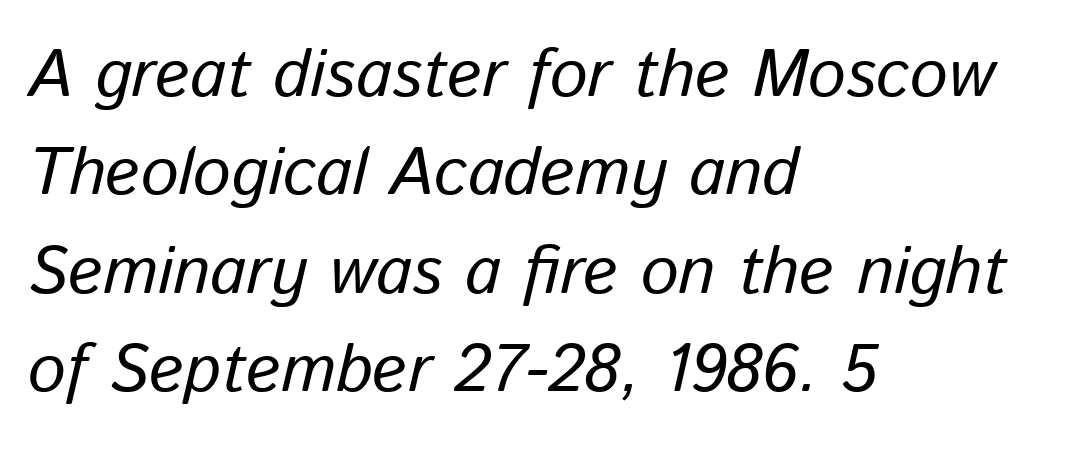
Q: Is the text bold? A: No.
Q: Is the text italic (slanted)? A: Yes, it leans right by about 13 degrees.
Q: Is the text underlined? A: No.
Q: How is the paragraph aligned? A: Left-aligned.
Q: Is the spacing between letters normal or unusually wide? A: Normal.
Q: Is the spacing between lines tight, normal or loose? A: Normal.
Q: Width (condensed, normal, or wide)? A: Normal.
Q: Stroke contrast? A: Low.
Q: x-height? A: Medium.
Q: Monospaced? A: No.
